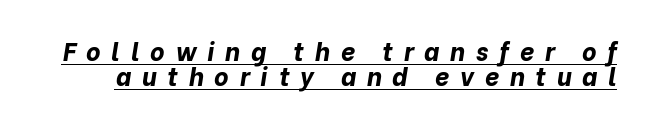
Caption: expanded tracking, letters set apart. A typesetter would mark this as italic. The face used here appears with an underline applied. I'd describe the lettering as bold — thick and assertive.
